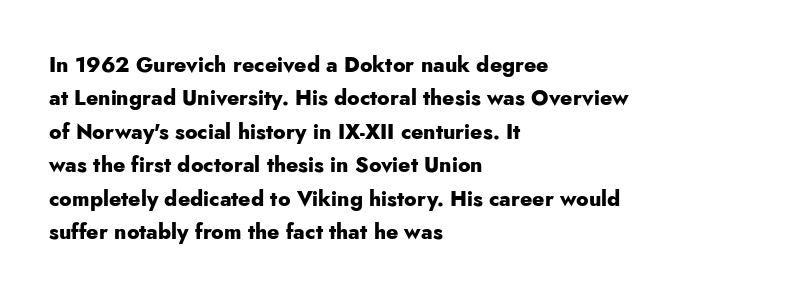
{"italic": "no", "bold": "yes", "underline": "no", "align": "left", "line_spacing": "normal", "line_spacing_ratio": 1.59, "letter_spacing": "normal", "letter_spacing_em": 0.0, "glyph_px": 21}
